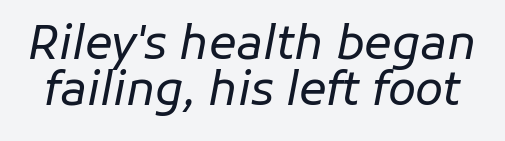
The image shows 46 px regular-weight type, italic (leaning right); set tight line spacing (1.0x), normal letter spacing, not underlined; low stroke contrast and a medium x-height.
